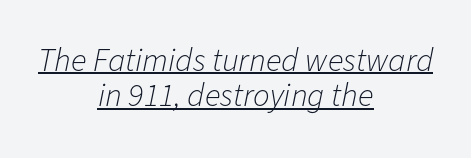
Q: Is the text bold? A: No.
Q: Is the text italic (slanted)? A: Yes, it leans right by about 11 degrees.
Q: Is the text underlined? A: Yes.
Q: How is the paragraph aligned? A: Centered.
Q: Is the spacing between letters normal or unusually wide? A: Normal.
Q: Is the spacing between lines tight, normal or loose? A: Tight.
Q: Width (condensed, normal, or wide)? A: Normal.
Q: Stroke contrast? A: Low.
Q: x-height? A: Medium.
Q: Monospaced? A: No.
